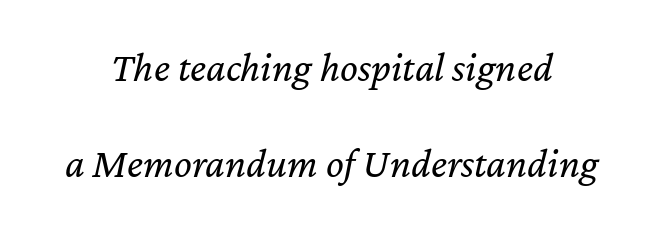
Q: Is the text bold? A: No.
Q: Is the text italic (slanted)? A: Yes, it leans right by about 12 degrees.
Q: Is the text underlined? A: No.
Q: Is the spacing between letters normal or unusually wide? A: Normal.
Q: Is the spacing between lines tight, normal or loose? A: Loose.
Q: Width (condensed, normal, or wide)? A: Normal.
Q: Stroke contrast? A: Low.
Q: x-height? A: Medium.
Q: Monospaced? A: No.
